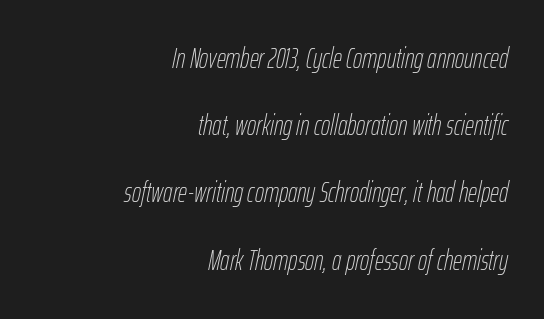
Q: Is the text bold? A: No.
Q: Is the text italic (slanted)? A: Yes, it leans right by about 12 degrees.
Q: Is the text underlined? A: No.
Q: How is the paragraph aligned? A: Right-aligned.
Q: Is the spacing between letters normal or unusually wide? A: Normal.
Q: Is the spacing between lines tight, normal or loose? A: Loose.
Q: Width (condensed, normal, or wide)? A: Condensed.
Q: Stroke contrast? A: Low.
Q: x-height? A: Medium.
Q: Monospaced? A: No.
